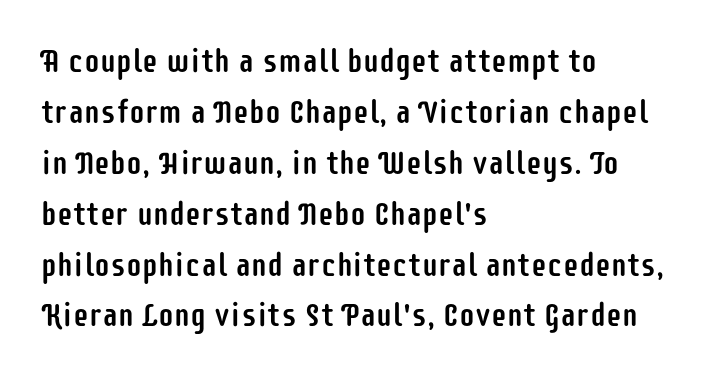
{"serif": "no", "italic": "no", "width": "condensed", "stroke_contrast": "low", "x_height": "large", "monospaced": "no", "underline": "no", "align": "left", "line_spacing": "normal", "line_spacing_ratio": 1.59, "letter_spacing": "normal", "letter_spacing_em": 0.0, "glyph_px": 32}
